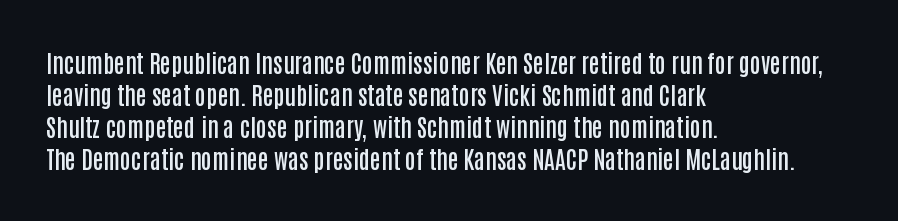
The string is rendered with underlining switched off. Stroke thickness is moderately raised; the sample reads as semibold. Tracking here is standard; glyphs follow each other at the usual distance. The block of text has a typical density, with ordinary space between rows.
